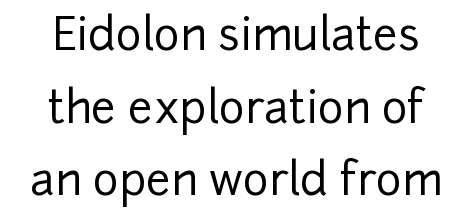
The image shows 44 px sans-serif type, upright; set normal line spacing (1.65x), normal letter spacing, not underlined; low stroke contrast and a medium x-height.
